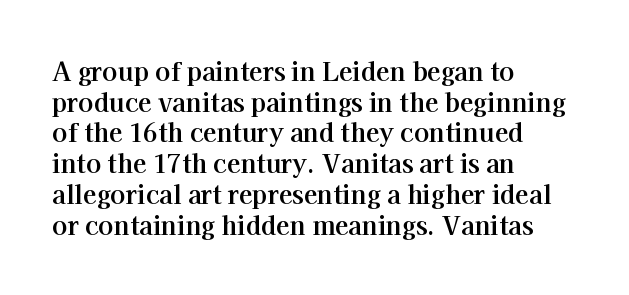
{"italic": "no", "bold": "yes", "underline": "no", "align": "left", "line_spacing_ratio": 1.23, "letter_spacing": "normal", "letter_spacing_em": 0.0, "glyph_px": 25}
